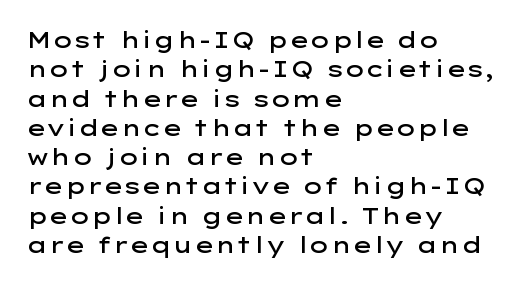
Q: Is the text bold? A: Semi-bold.
Q: Is the text italic (slanted)? A: No, it is upright.
Q: Is the text underlined? A: No.
Q: How is the paragraph aligned? A: Left-aligned.
Q: Is the spacing between letters normal or unusually wide? A: Normal.
Q: Is the spacing between lines tight, normal or loose? A: Normal.
